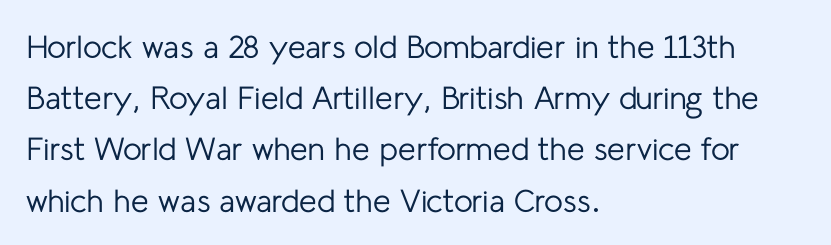
Q: Is the text bold? A: No.
Q: Is the text italic (slanted)? A: No, it is upright.
Q: Is the typeface a serif or a sans-serif typeface? A: Sans-serif.
Q: Is the text underlined? A: No.
Q: How is the paragraph aligned? A: Left-aligned.
Q: Is the spacing between letters normal or unusually wide? A: Normal.
Q: Is the spacing between lines tight, normal or loose? A: Normal.
Q: Width (condensed, normal, or wide)? A: Normal.
Q: Stroke contrast? A: Low.
Q: x-height? A: Medium.
Q: Monospaced? A: No.
